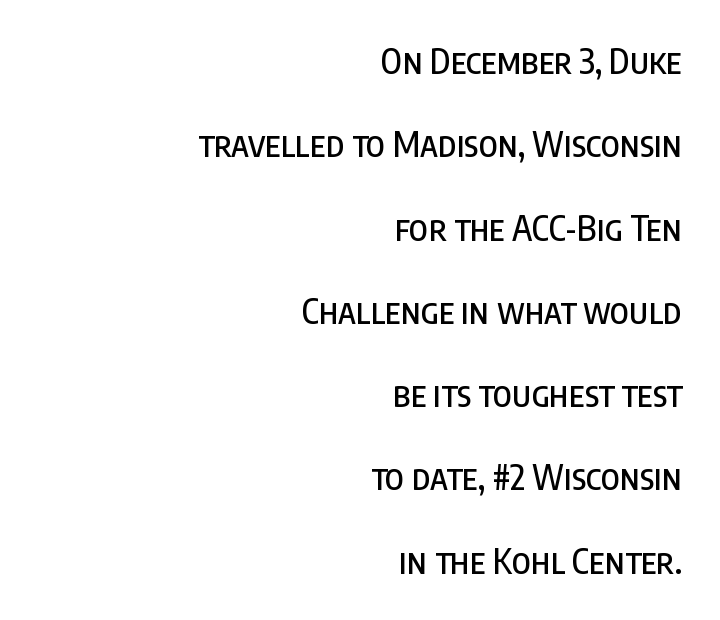
Q: Is the text italic (slanted)? A: No, it is upright.
Q: Is the typeface a serif or a sans-serif typeface? A: Sans-serif.
Q: Is the text underlined? A: No.
Q: How is the paragraph aligned? A: Right-aligned.
Q: Is the spacing between letters normal or unusually wide? A: Normal.
Q: Is the spacing between lines tight, normal or loose? A: Loose.
Q: Width (condensed, normal, or wide)? A: Condensed.
Q: Stroke contrast? A: Low.
Q: x-height? A: Large.
Q: Monospaced? A: No.
